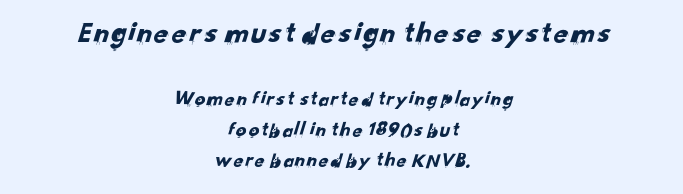
The image shows 31 px sans-serif type; set centered, normal line spacing (1.44x), normal letter spacing, not underlined; the first (top) block is 1.48x larger; low stroke contrast and a small x-height.
